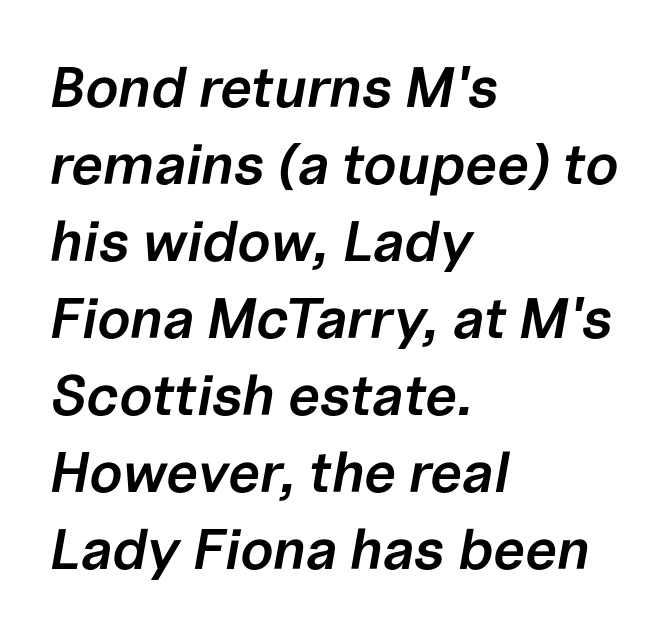
Rendered with sloped, italic letterforms. Varying glyph widths throughout — classic text-font behaviour. Nobody touched the tracking dial on this one. Interline gaps are of average width in this sample. Where is the straight margin? On the left. Underline: absent.
